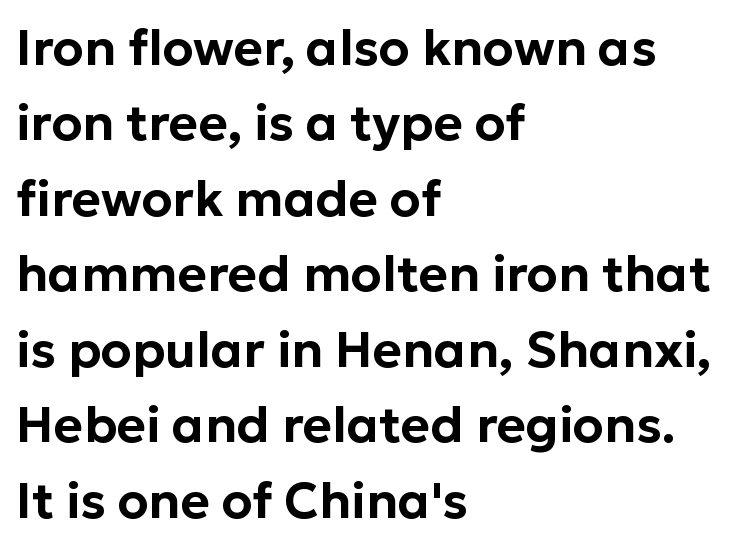
A typesetter would call this zero additional tracking. Honestly, there is no underline to notice here at all. You can tell from the bare stems that sans-serif type was used. The letters advance in unequal steps, a hallmark of proportional type. These lines are set flush left with a ragged right edge. Ordinary non-slanted type is in use.
